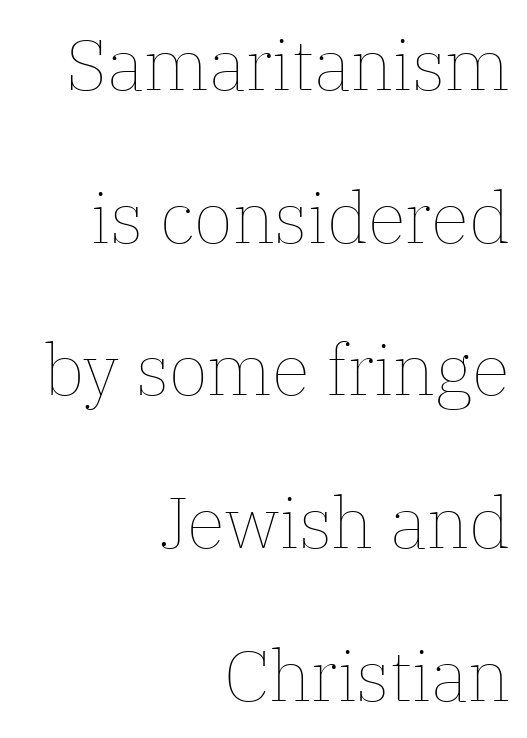
Q: Is the text bold? A: No.
Q: Is the text italic (slanted)? A: No, it is upright.
Q: Is the text underlined? A: No.
Q: How is the paragraph aligned? A: Right-aligned.
Q: Is the spacing between letters normal or unusually wide? A: Normal.
Q: Is the spacing between lines tight, normal or loose? A: Loose.
Q: Width (condensed, normal, or wide)? A: Normal.
Q: Stroke contrast? A: Low.
Q: x-height? A: Medium.
Q: Monospaced? A: No.
